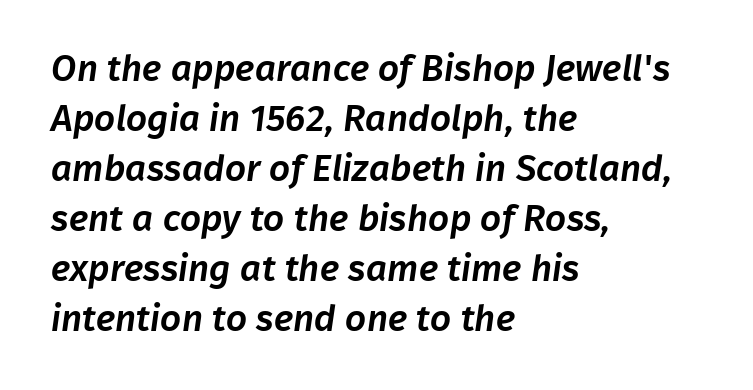
{"serif": "no", "width": "normal", "stroke_contrast": "low", "x_height": "medium", "monospaced": "no", "underline": "no", "align": "left", "line_spacing": "normal", "line_spacing_ratio": 1.35, "letter_spacing": "normal", "letter_spacing_em": 0.0, "glyph_px": 37}
